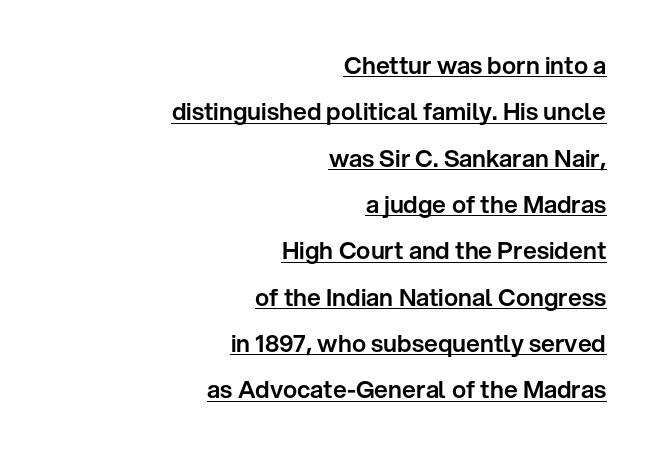
{"italic": "no", "underline": "yes", "align": "right", "line_spacing": "loose", "line_spacing_ratio": 1.93, "letter_spacing": "normal", "letter_spacing_em": 0.0, "glyph_px": 24}
